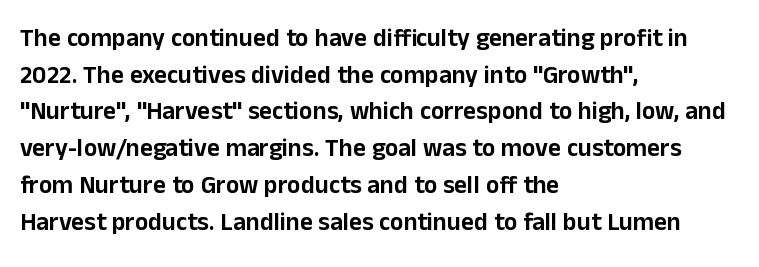
The letters stand straight up with perfectly vertical stems. The tracking reads as untouched default to a designer's eye. Vertical spacing — default. All the whitespace from short lines collects on the right. Bare-footed words on every line.
